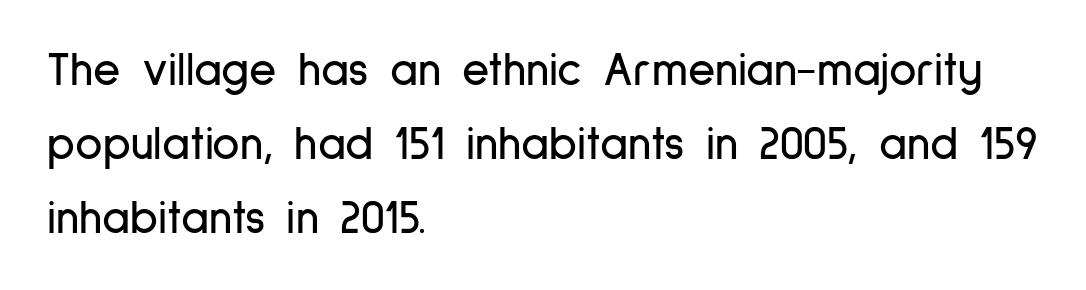
Q: Is the text italic (slanted)? A: No, it is upright.
Q: Is the typeface a serif or a sans-serif typeface? A: Sans-serif.
Q: Is the text underlined? A: No.
Q: How is the paragraph aligned? A: Left-aligned.
Q: Is the spacing between letters normal or unusually wide? A: Normal.
Q: Is the spacing between lines tight, normal or loose? A: Normal.
Q: Width (condensed, normal, or wide)? A: Condensed.
Q: Stroke contrast? A: Low.
Q: x-height? A: Medium.
Q: Monospaced? A: No.
